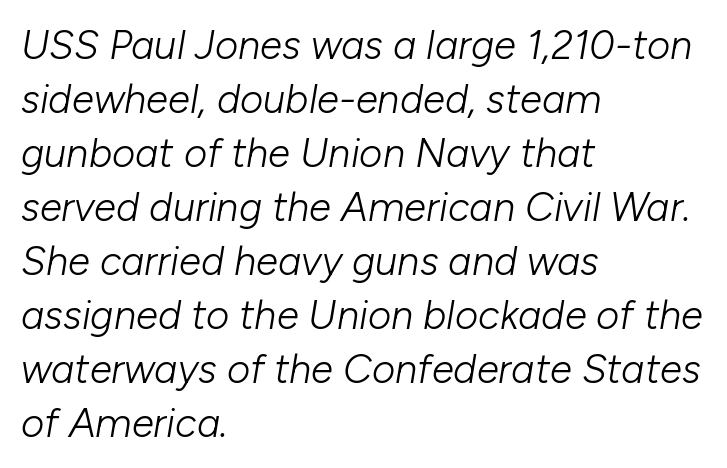
Q: Is the text bold? A: No.
Q: Is the text italic (slanted)? A: Yes, it leans right by about 10 degrees.
Q: Is the text underlined? A: No.
Q: How is the paragraph aligned? A: Left-aligned.
Q: Is the spacing between letters normal or unusually wide? A: Normal.
Q: Is the spacing between lines tight, normal or loose? A: Normal.
Q: Width (condensed, normal, or wide)? A: Normal.
Q: Stroke contrast? A: Low.
Q: x-height? A: Medium.
Q: Monospaced? A: No.
